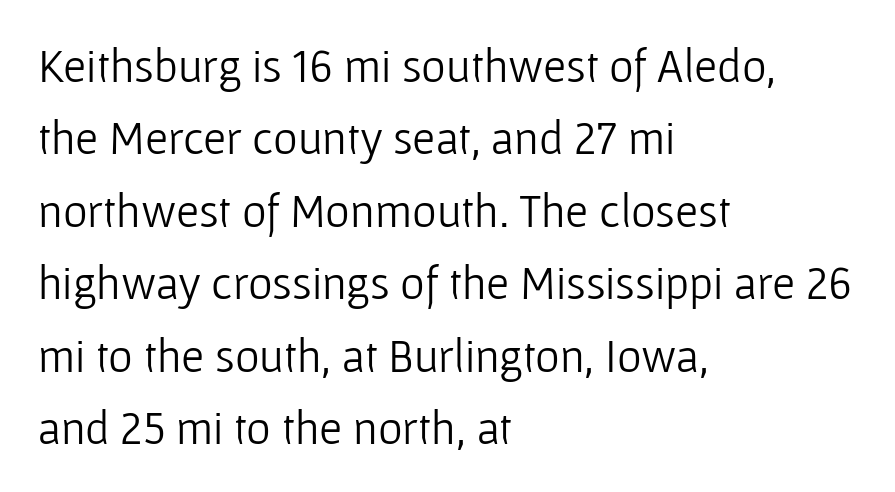
The image shows 47 px light sans-serif type, upright; set left-aligned, normal line spacing (1.54x), normal letter spacing, not underlined; low stroke contrast and a medium x-height.
